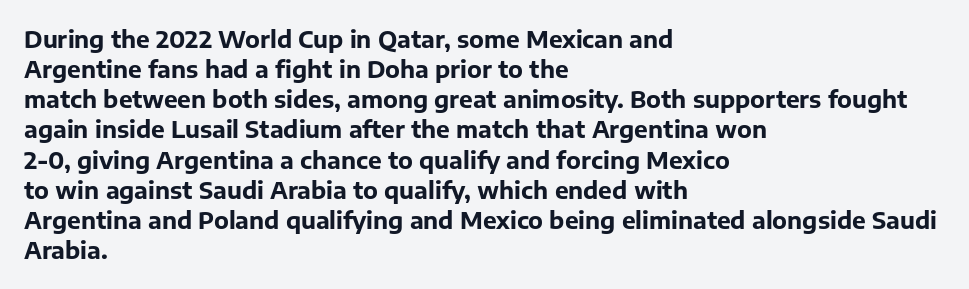
Q: Is the text bold? A: Yes.
Q: Is the text italic (slanted)? A: No, it is upright.
Q: Is the text underlined? A: No.
Q: How is the paragraph aligned? A: Left-aligned.
Q: Is the spacing between letters normal or unusually wide? A: Normal.
Q: Is the spacing between lines tight, normal or loose? A: Normal.
